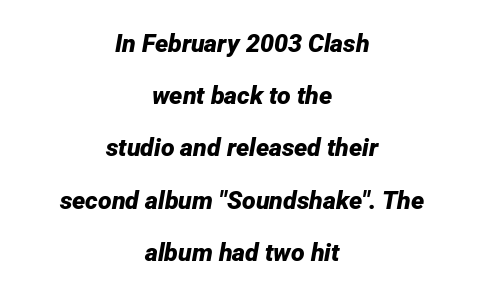
The image shows 25 px bold type, italic (leaning right); set centered, loose line spacing (2.09x), normal letter spacing, not underlined.
